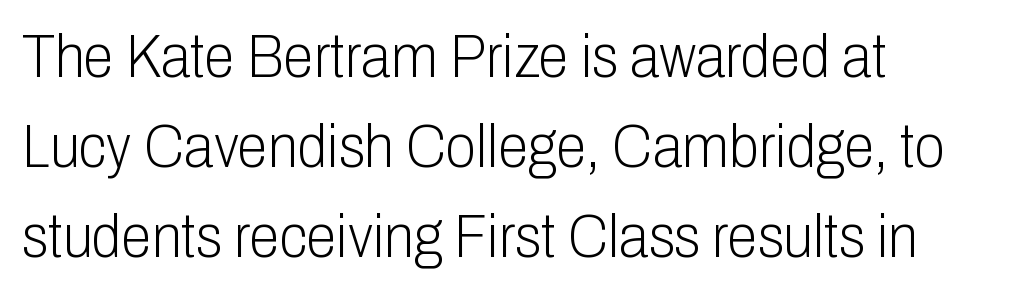
Each stroke keeps to a modest, everyday thickness or less. Here the designer chose a conventional face with non-uniform glyph widths. The vertical gap from one line to the next is medium. Any mark beneath the type? The region is blank. The face used here is rendered with its standard letterfit. This sample uses a sans-serif face.
